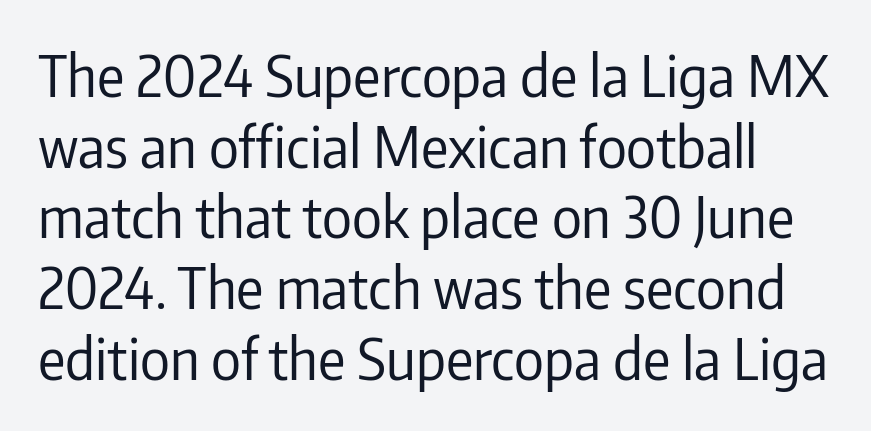
Letters rest on an invisible, unmarked baseline. Caption: standard tracking, unaltered. Counters stay open thanks to moderate or lighter strokes. You could not count columns in this text — the font is proportionally spaced. The lettering stays uniformly vertical, giving the passage a roman look.
